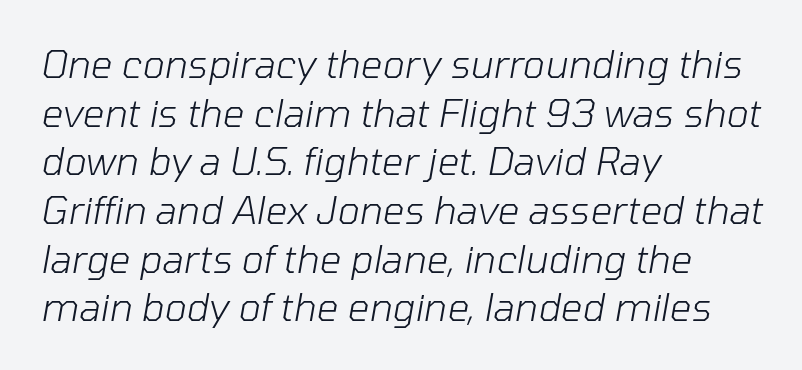
{"italic": "yes", "lean": "right", "slant_degrees": 10, "bold": "no", "weight": "light", "width": "normal", "stroke_contrast": "low", "x_height": "medium", "monospaced": "no", "underline": "no", "align": "left", "line_spacing": "normal", "line_spacing_ratio": 1.28, "letter_spacing": "normal", "letter_spacing_em": 0.0, "glyph_px": 38}
